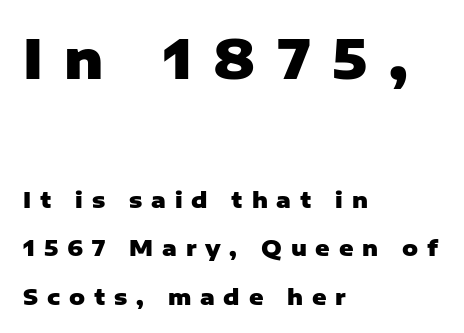
Q: Is the text bold? A: Yes.
Q: Is the text italic (slanted)? A: No, it is upright.
Q: Is the typeface a serif or a sans-serif typeface? A: Sans-serif.
Q: Is the text underlined? A: No.
Q: How is the paragraph aligned? A: Left-aligned.
Q: Is the spacing between letters normal or unusually wide? A: Unusually wide.
Q: Is the spacing between lines tight, normal or loose? A: Loose.
Q: Which block of text is set in a larger size, the first (top) or the second (bottom)? A: The first (top) one.
Q: Width (condensed, normal, or wide)? A: Normal.
Q: Stroke contrast? A: Low.
Q: x-height? A: Medium.
Q: Monospaced? A: No.
